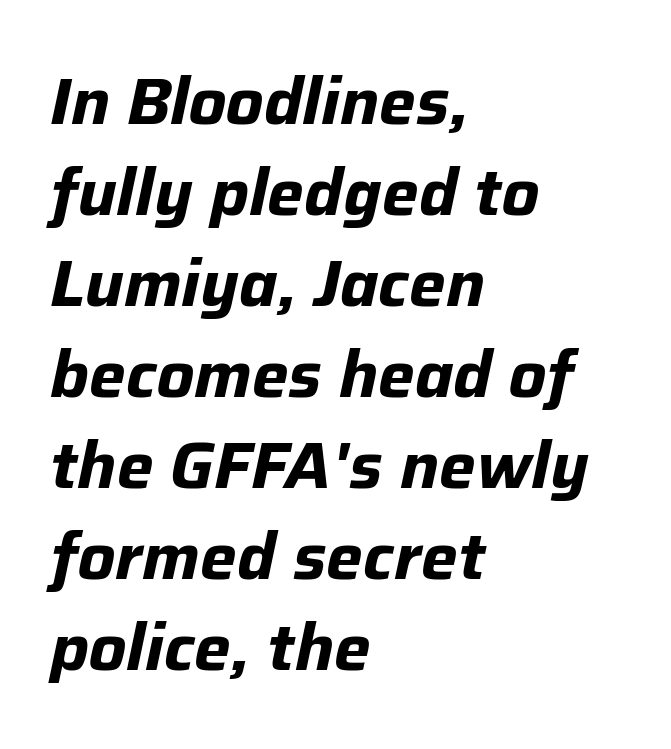
Letter spacing: default. Bare-footed words on every line. Students, this is bold: see how much ink each stroke carries. Looks like regular typesetting: each glyph gets only the width it needs.
